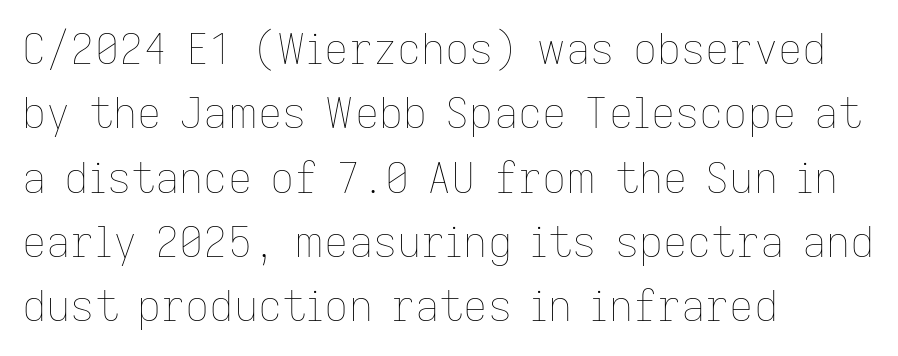
{"italic": "no", "bold": "no", "weight": "thin", "width": "normal", "stroke_contrast": "low", "x_height": "medium", "monospaced": "no", "underline": "no", "align": "left", "line_spacing": "normal", "line_spacing_ratio": 1.53, "letter_spacing": "normal", "letter_spacing_em": 0.0, "glyph_px": 42}
